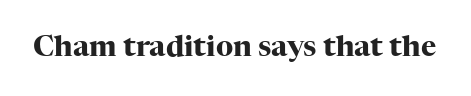
{"serif": "yes", "italic": "no", "bold": "yes", "weight": "heavy", "width": "normal", "stroke_contrast": "high", "x_height": "medium", "monospaced": "no", "underline": "no", "letter_spacing": "normal", "letter_spacing_em": 0.0, "glyph_px": 29}
